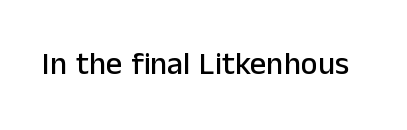
Q: Is the text italic (slanted)? A: No, it is upright.
Q: Is the typeface a serif or a sans-serif typeface? A: Sans-serif.
Q: Is the text underlined? A: No.
Q: Is the spacing between letters normal or unusually wide? A: Normal.
Q: Width (condensed, normal, or wide)? A: Normal.
Q: Stroke contrast? A: Low.
Q: x-height? A: Medium.
Q: Monospaced? A: No.
